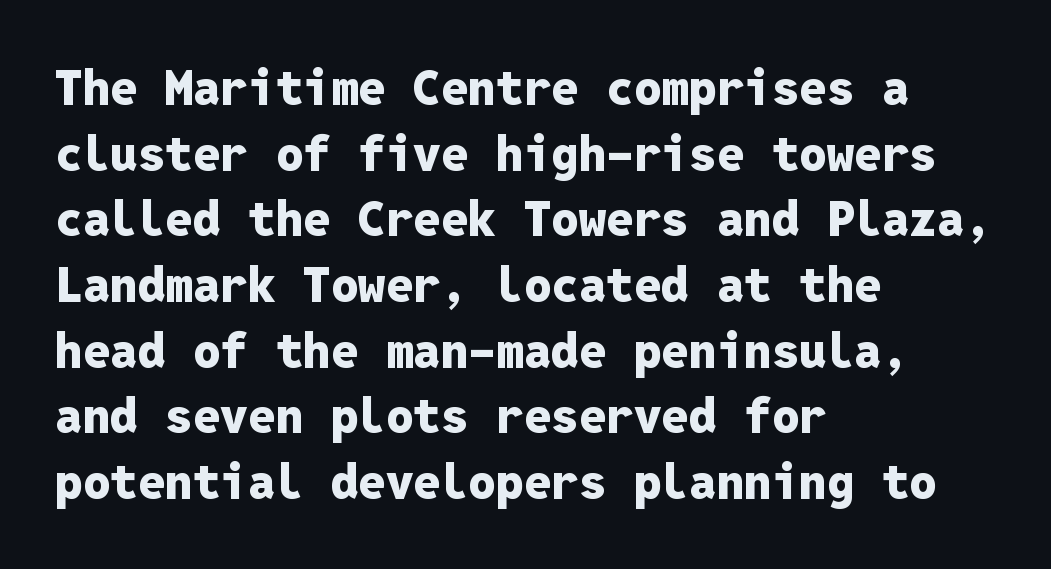
Q: Is the text bold? A: Yes.
Q: Is the text italic (slanted)? A: No, it is upright.
Q: Is the typeface a serif or a sans-serif typeface? A: Sans-serif.
Q: Is the text underlined? A: No.
Q: How is the paragraph aligned? A: Left-aligned.
Q: Is the spacing between letters normal or unusually wide? A: Normal.
Q: Is the spacing between lines tight, normal or loose? A: Normal.
Q: Width (condensed, normal, or wide)? A: Normal.
Q: Stroke contrast? A: Low.
Q: x-height? A: Medium.
Q: Monospaced? A: Yes.
